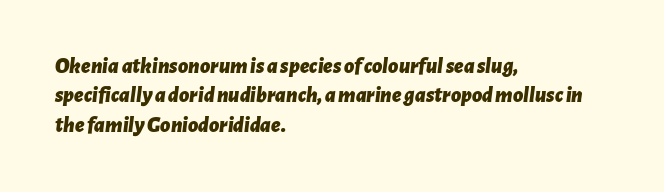
Q: Is the text bold? A: Yes.
Q: Is the text italic (slanted)? A: Yes, it leans right by about 7 degrees.
Q: Is the text underlined? A: No.
Q: How is the paragraph aligned? A: Left-aligned.
Q: Is the spacing between letters normal or unusually wide? A: Normal.
Q: Is the spacing between lines tight, normal or loose? A: Normal.
